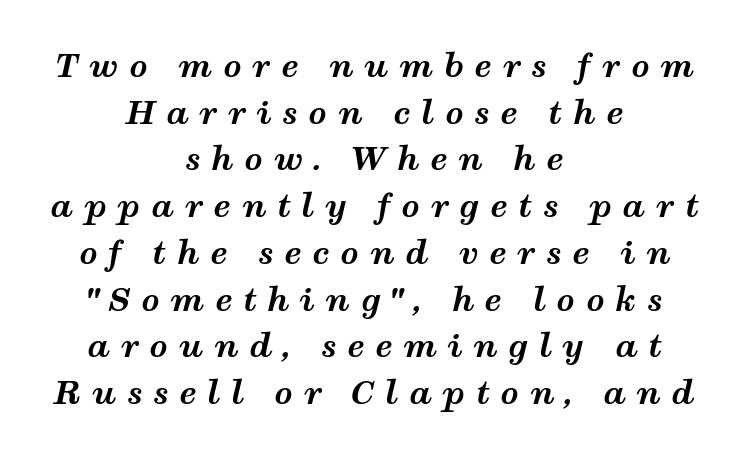
Q: Is the text bold? A: Yes.
Q: Is the text italic (slanted)? A: Yes, it leans right by about 12 degrees.
Q: Is the text underlined? A: No.
Q: How is the paragraph aligned? A: Centered.
Q: Is the spacing between letters normal or unusually wide? A: Unusually wide.
Q: Is the spacing between lines tight, normal or loose? A: Normal.
Q: Width (condensed, normal, or wide)? A: Wide.
Q: Stroke contrast? A: Medium.
Q: x-height? A: Medium.
Q: Monospaced? A: No.
